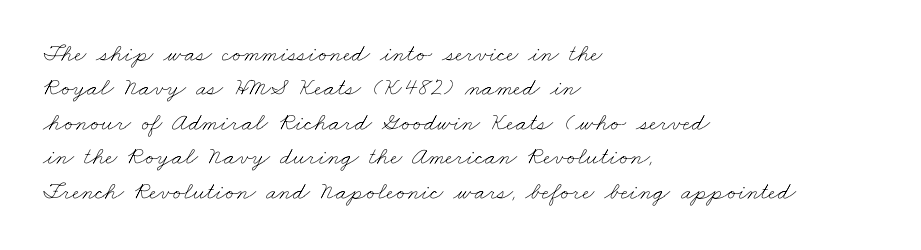
The paragraph shown leans on its left margin. The baseline area is clear. Stroke thickness stays within the range of a standard reading face or lighter. Summary of vertical rhythm: regular, with standard interline spacing. The horizontal fit of the characters is conventional and even.
